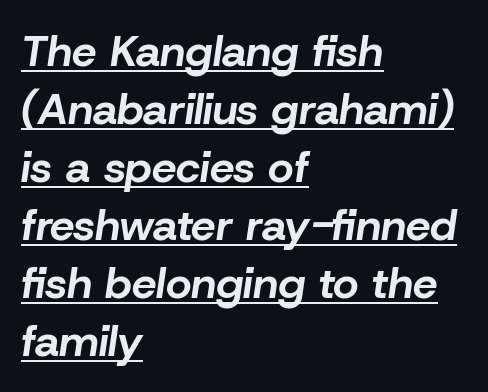
Q: Is the text bold? A: Yes.
Q: Is the text italic (slanted)? A: Yes, it leans right by about 8 degrees.
Q: Is the text underlined? A: Yes.
Q: How is the paragraph aligned? A: Left-aligned.
Q: Is the spacing between letters normal or unusually wide? A: Normal.
Q: Is the spacing between lines tight, normal or loose? A: Normal.
Q: Width (condensed, normal, or wide)? A: Normal.
Q: Stroke contrast? A: Low.
Q: x-height? A: Medium.
Q: Monospaced? A: No.
